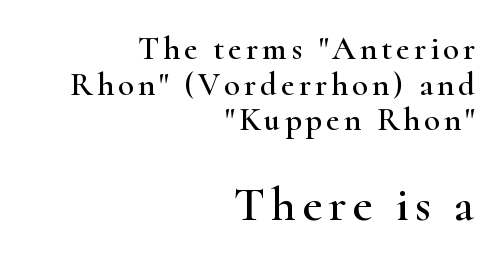
The image shows 49 px wide serif type, upright; set right-aligned, tight line spacing (1.08x), not underlined; the second (bottom) block is 1.48x larger; high stroke contrast and a small x-height.
